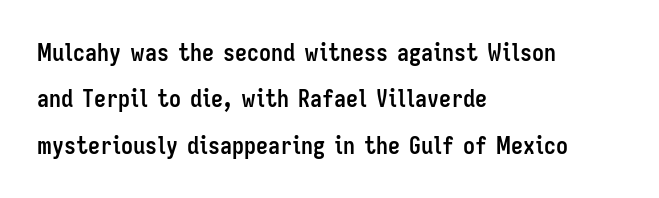
{"italic": "no", "bold": "yes", "underline": "no", "align": "left", "line_spacing": "loose", "line_spacing_ratio": 1.93, "letter_spacing": "normal", "letter_spacing_em": 0.0, "glyph_px": 24}
